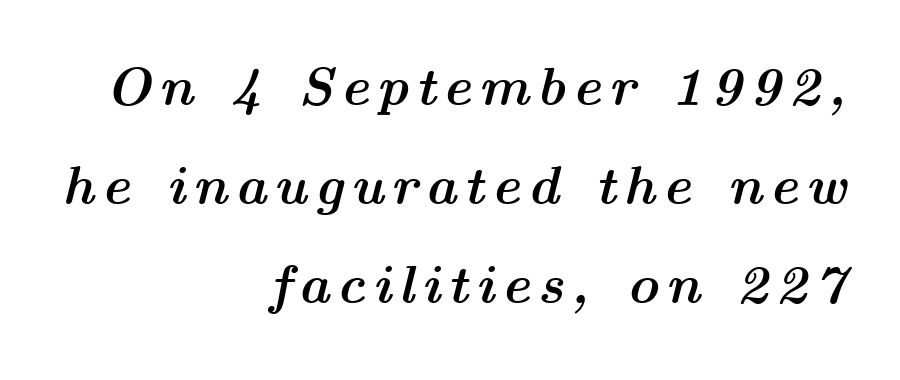
Q: Is the text bold? A: Yes.
Q: Is the text italic (slanted)? A: Yes, it leans right by about 14 degrees.
Q: Is the text underlined? A: No.
Q: How is the paragraph aligned? A: Right-aligned.
Q: Width (condensed, normal, or wide)? A: Wide.
Q: Stroke contrast? A: Medium.
Q: x-height? A: Medium.
Q: Monospaced? A: No.
